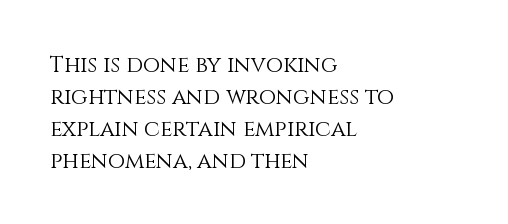
Q: Is the text bold? A: No.
Q: Is the text italic (slanted)? A: No, it is upright.
Q: Is the text underlined? A: No.
Q: How is the paragraph aligned? A: Left-aligned.
Q: Is the spacing between letters normal or unusually wide? A: Normal.
Q: Is the spacing between lines tight, normal or loose? A: Normal.
